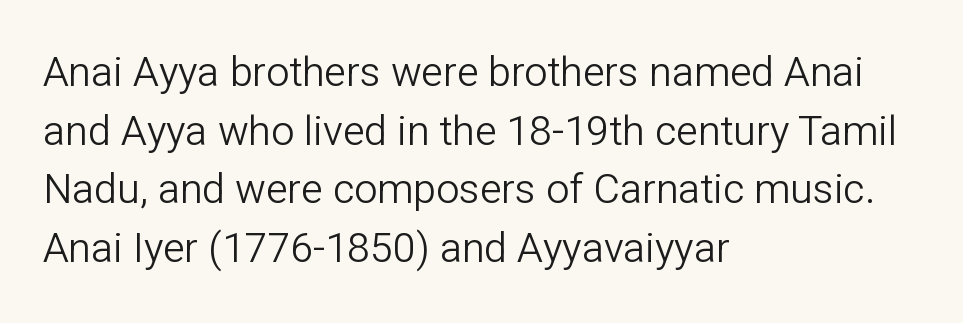
The image shows 41 px light sans-serif type, upright; set left-aligned, normal line spacing (1.43x), normal letter spacing, not underlined; low stroke contrast and a medium x-height.
